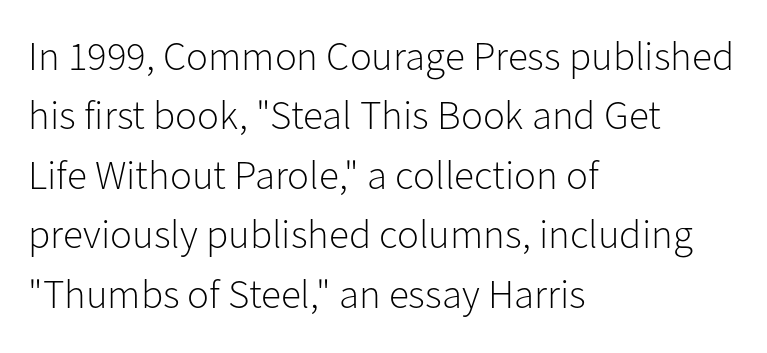
The foot of each line stays bare and open. Notice how the passage keeps a crisp vertical edge on the left only. The strokes are not fattened; the text isn't bold. This is sans-serif lettering, the kind often seen on screens and signage. The rendering uses natural spacing where letterforms have individual widths. The passage shown stacks its lines at a standard gap.
